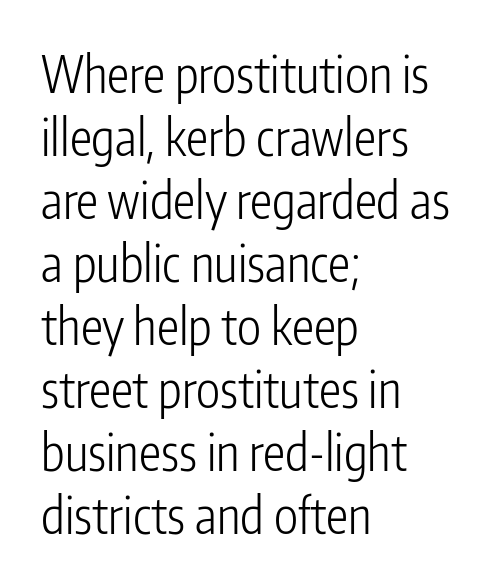
The face used here is proportionally spaced, like ordinary book or web type. The text was rendered using a sans face with plain stroke endings. The lines are quadded left. Tracking value appears to be zero — textbook default spacing. A clean baseline with only descenders dipping below it. Compared with a typical body face, this is equally light or lighter still.
